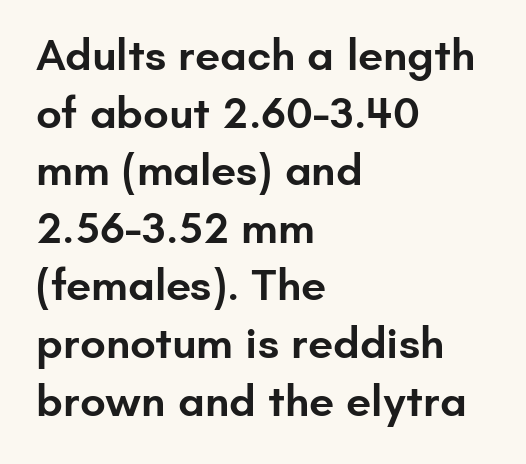
{"serif": "no", "italic": "no", "bold": "semi", "weight": "semibold", "width": "normal", "stroke_contrast": "low", "x_height": "small", "monospaced": "no", "underline": "no", "align": "left", "line_spacing": "normal", "line_spacing_ratio": 1.28, "letter_spacing": "normal", "letter_spacing_em": 0.0, "glyph_px": 45}
